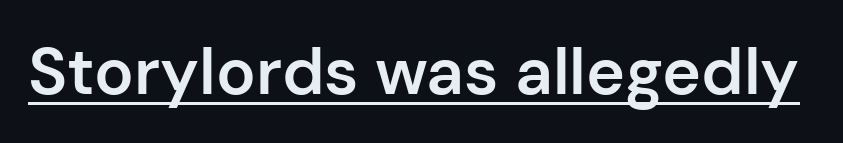
The sample has been set in demibold, a notch under bold. Character widths vary here, with narrow letters taking less room than wide ones. Honestly, the underline is the first thing you notice here. Ordinary non-slanted type is in use. Are there feet on the stems? There aren't — it's a sans. There is no visible air inserted between adjacent glyphs.
